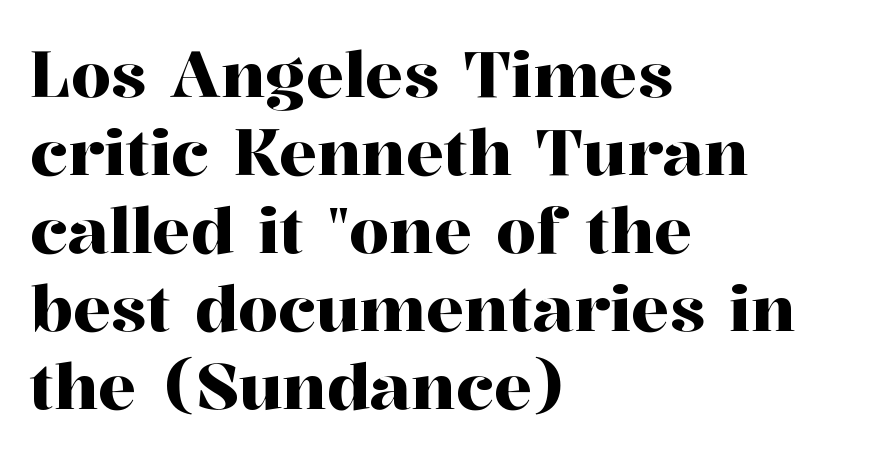
Q: Is the text italic (slanted)? A: No, it is upright.
Q: Is the typeface a serif or a sans-serif typeface? A: Serif.
Q: Is the text underlined? A: No.
Q: How is the paragraph aligned? A: Left-aligned.
Q: Is the spacing between letters normal or unusually wide? A: Normal.
Q: Width (condensed, normal, or wide)? A: Normal.
Q: Stroke contrast? A: High.
Q: x-height? A: Medium.
Q: Monospaced? A: No.
